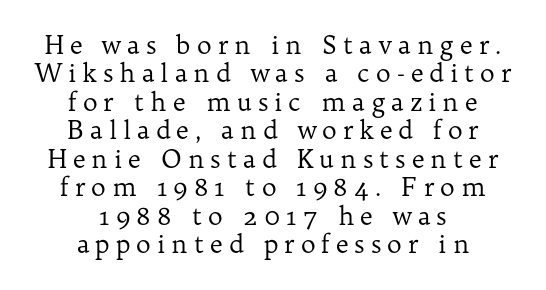
{"italic": "no", "bold": "no", "underline": "no", "align": "center", "line_spacing": "tight", "line_spacing_ratio": 1.14, "letter_spacing": "wide", "letter_spacing_em": 0.24, "glyph_px": 25}
